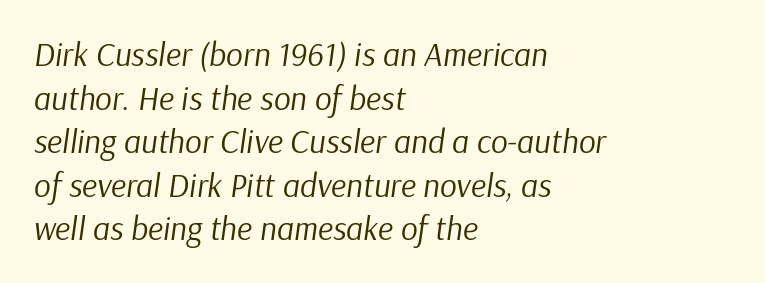
The image shows 33 px regular-weight type, italic (leaning right); set left-aligned, normal line spacing (1.32x), normal letter spacing, not underlined; low stroke contrast and a medium x-height.
